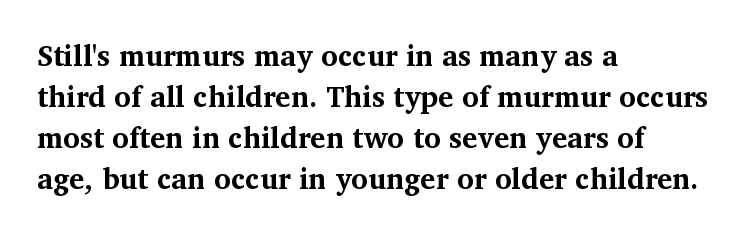
{"serif": "yes", "italic": "no", "bold": "yes", "weight": "bold", "width": "normal", "stroke_contrast": "medium", "x_height": "medium", "monospaced": "no", "underline": "no", "align": "left", "line_spacing": "normal", "line_spacing_ratio": 1.41, "letter_spacing": "normal", "letter_spacing_em": 0.0, "glyph_px": 29}
